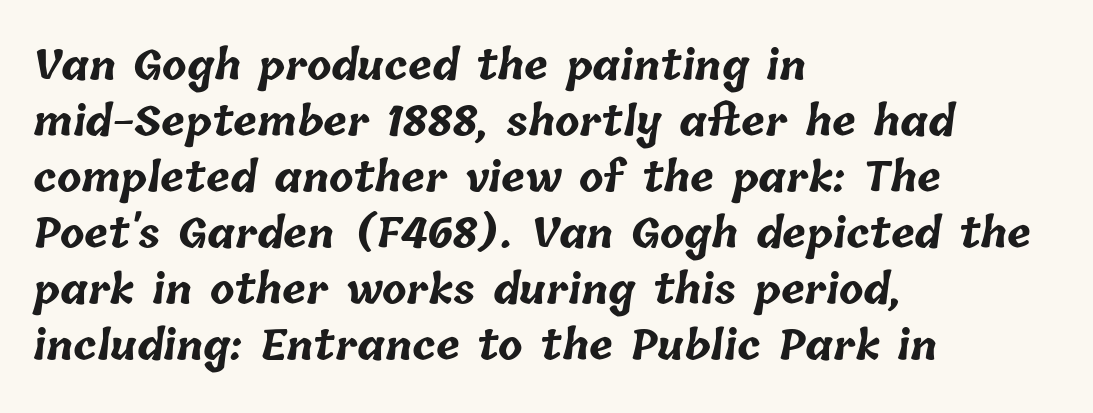
{"bold": "yes", "weight": "bold", "width": "normal", "stroke_contrast": "low", "x_height": "medium", "monospaced": "no", "underline": "no", "align": "left", "line_spacing": "normal", "line_spacing_ratio": 1.4, "letter_spacing": "normal", "letter_spacing_em": 0.0, "glyph_px": 40}
